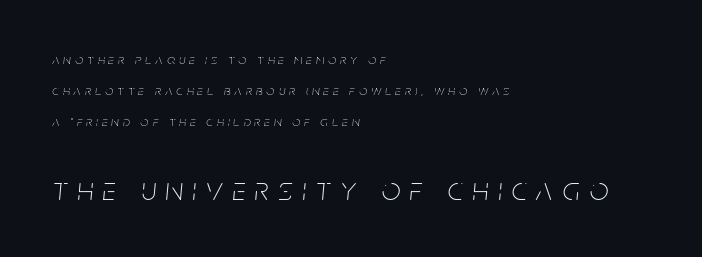
These two chunks differ in scale, with the bottom chunk taking the larger measure. In CSS terms this would be text-align: left. Think of a printed novel: that variable character pitch is what you see here. These glyphs show unthickened strokes, regular width or finer. Descender tails drop into unmarked territory. Vertically, the passage feels expansive, rows floating well apart.
